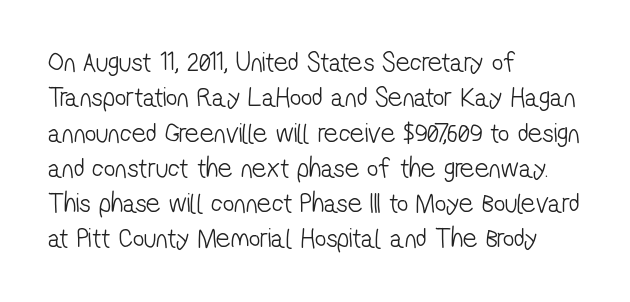
The image shows 28 px light, condensed sans-serif type; set left-aligned, normal line spacing (1.26x), normal letter spacing, not underlined; low stroke contrast and a medium x-height.
